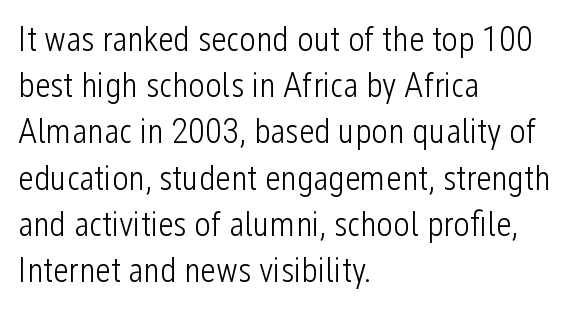
{"serif": "no", "italic": "no", "bold": "no", "weight": "light", "width": "condensed", "stroke_contrast": "low", "x_height": "medium", "monospaced": "no", "underline": "no", "align": "left", "line_spacing": "normal", "line_spacing_ratio": 1.32, "letter_spacing": "normal", "letter_spacing_em": 0.0, "glyph_px": 35}
